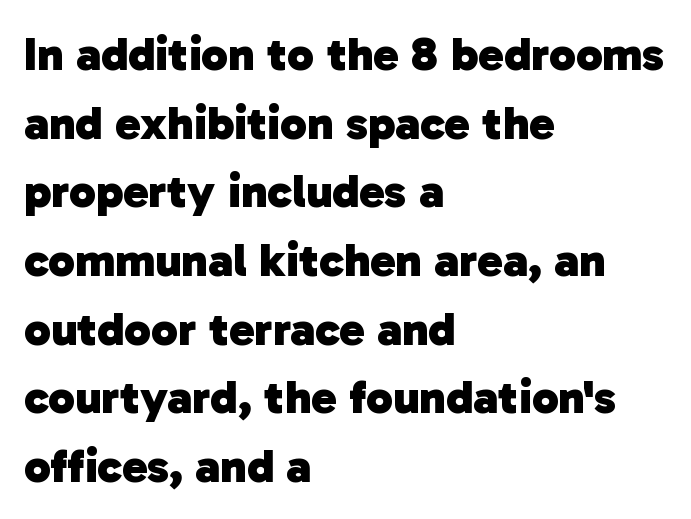
The image shows 48 px heavy sans-serif type; set left-aligned, normal line spacing (1.43x), normal letter spacing, not underlined; low stroke contrast and a medium x-height.
